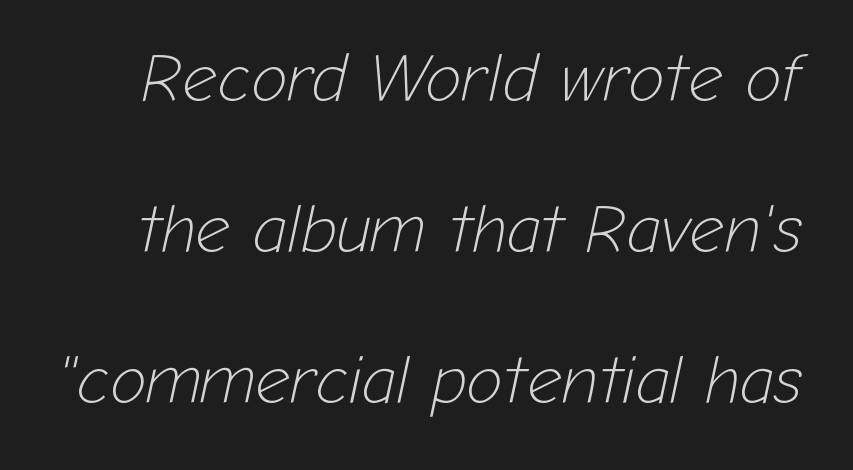
The lines are spread far apart with generous leading. Would a proofreader flag this as italicized? Yes. Rule under the text: the space is simply empty. The weight tops out at a normal text grade.
